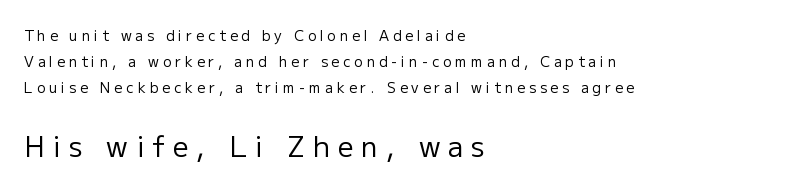
Q: Is the text bold? A: No.
Q: Is the text italic (slanted)? A: No, it is upright.
Q: Is the typeface a serif or a sans-serif typeface? A: Sans-serif.
Q: Is the text underlined? A: No.
Q: How is the paragraph aligned? A: Left-aligned.
Q: Is the spacing between letters normal or unusually wide? A: Unusually wide.
Q: Which block of text is set in a larger size, the first (top) or the second (bottom)? A: The second (bottom) one.
Q: Width (condensed, normal, or wide)? A: Normal.
Q: Stroke contrast? A: Low.
Q: x-height? A: Medium.
Q: Monospaced? A: No.
